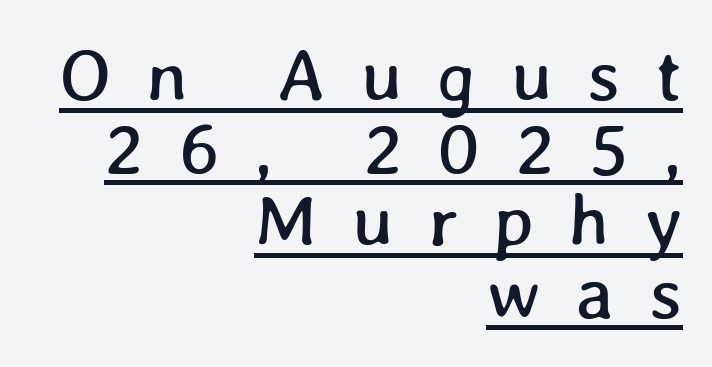
The rendering inserts visible extra space after every character. The face used here is proportionally spaced, like ordinary book or web type. These characters rest on top of a visible drawn line. The space between consecutive lines is stingy.
